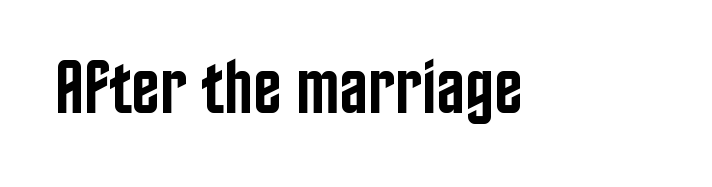
The image shows 76 px semibold, condensed sans-serif type, upright; set normal letter spacing, not underlined; low stroke contrast and a large x-height.
